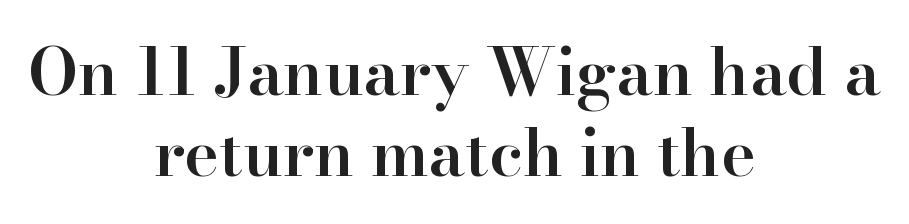
Nope, not italic — everything's standing straight. The rendering positions every line midway between the sides. The rendering uses a semibold face; strokes are thickened but not to full bold. You could not count columns in this text — the font is proportionally spaced.
